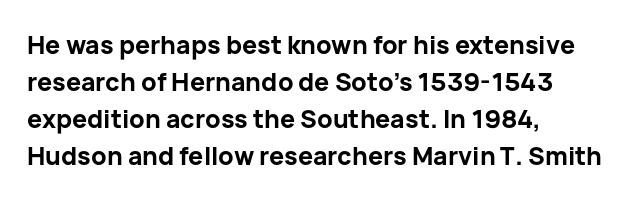
Horizontally, the lines are justified to the leading edge only. These words are printed bold, with thick strokes throughout. These lines sit exactly where default settings would place them. Every character sits straight up, as roman type does. Beneath every word, the page is bare.
